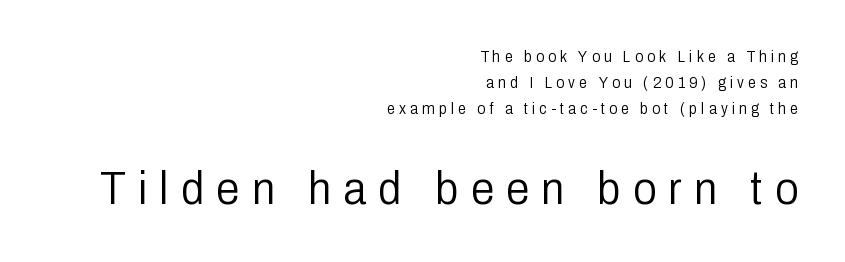
Q: Is the text bold? A: No.
Q: Is the text italic (slanted)? A: No, it is upright.
Q: Is the typeface a serif or a sans-serif typeface? A: Sans-serif.
Q: Is the text underlined? A: No.
Q: How is the paragraph aligned? A: Right-aligned.
Q: Is the spacing between letters normal or unusually wide? A: Unusually wide.
Q: Is the spacing between lines tight, normal or loose? A: Normal.
Q: Which block of text is set in a larger size, the first (top) or the second (bottom)? A: The second (bottom) one.
Q: Width (condensed, normal, or wide)? A: Condensed.
Q: Stroke contrast? A: Low.
Q: x-height? A: Medium.
Q: Monospaced? A: No.
